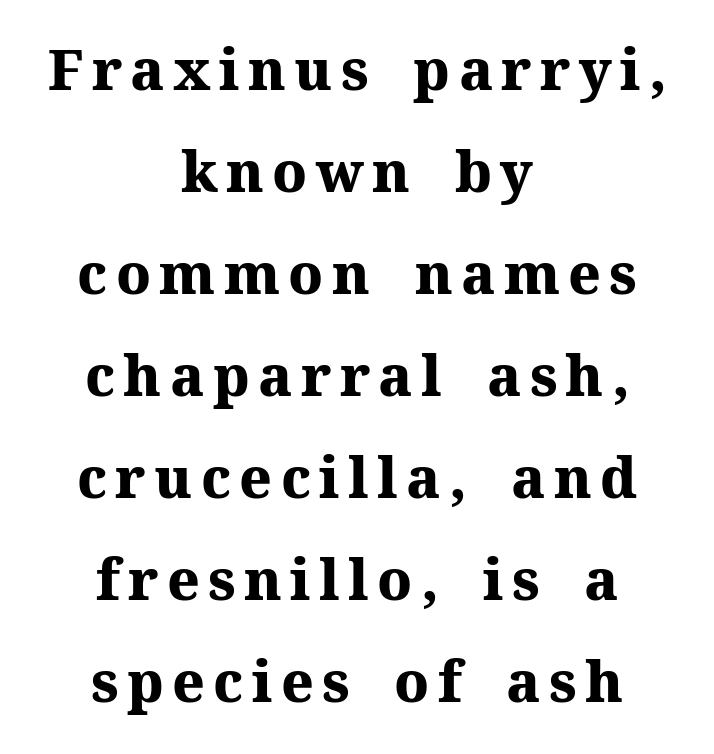
Underlining? Definitely not there. Character widths vary here, with narrow letters taking less room than wide ones. The axis of the letterforms is exactly vertical. Summary of weight: heavy, a full bold.
